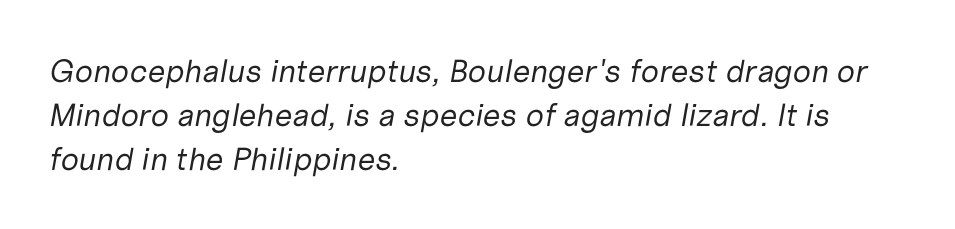
The passage shown stacks its lines at a standard gap. Each word holds together tightly as a unit, with standard inter-letter gaps. Nobody drew a line under any word here. Stems here are at most as thick as an everyday book face.
